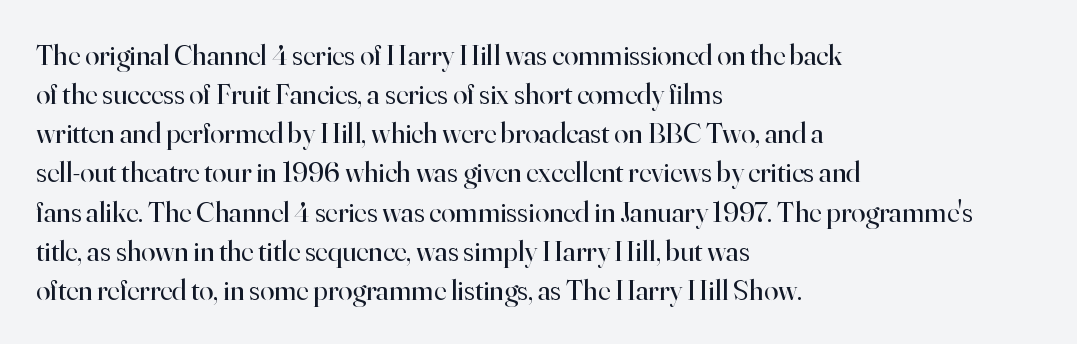
{"serif": "yes", "italic": "no", "bold": "no", "weight": "regular", "width": "normal", "stroke_contrast": "high", "x_height": "small", "monospaced": "no", "underline": "no", "align": "left", "line_spacing": "normal", "line_spacing_ratio": 1.35, "letter_spacing": "normal", "letter_spacing_em": 0.0, "glyph_px": 29}
